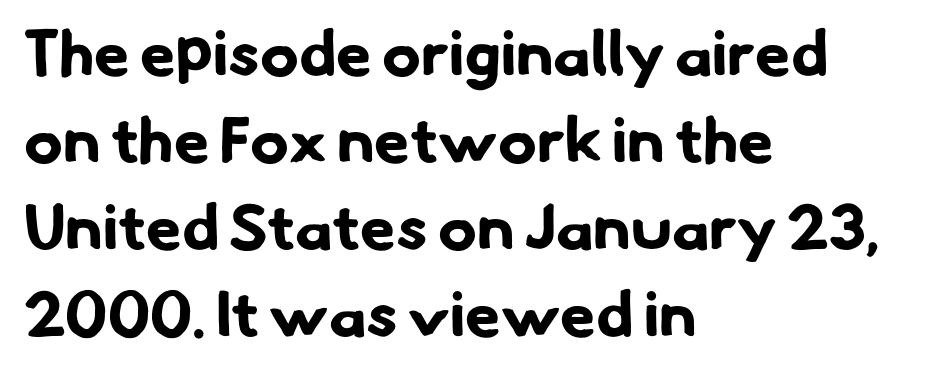
{"serif": "no", "bold": "yes", "weight": "bold", "width": "normal", "stroke_contrast": "low", "x_height": "small", "monospaced": "no", "underline": "no", "align": "left", "line_spacing": "normal", "line_spacing_ratio": 1.36, "letter_spacing": "normal", "letter_spacing_em": 0.0, "glyph_px": 64}
